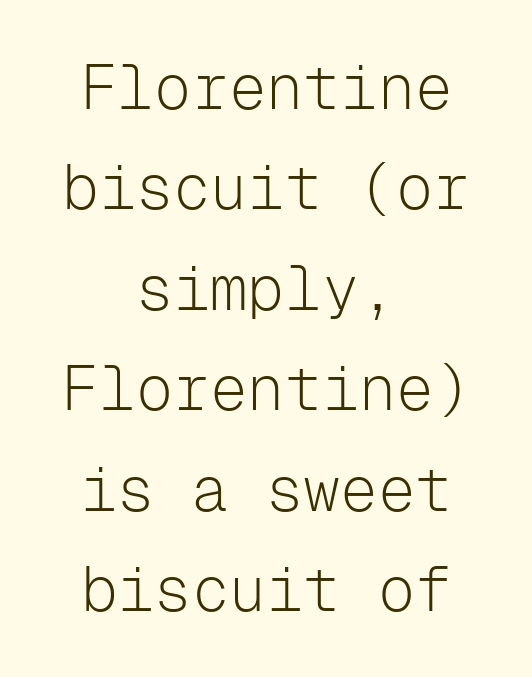
The image shows 62 px light sans-serif type, upright, monospaced; set centered, normal line spacing (1.62x), normal letter spacing, not underlined; low stroke contrast and a medium x-height.
